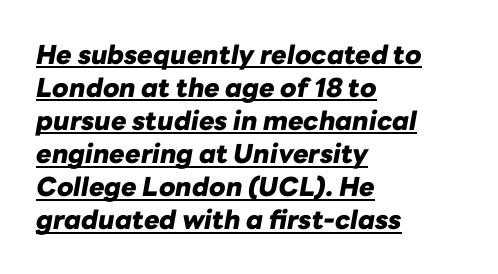
Q: Is the text bold? A: Yes.
Q: Is the text italic (slanted)? A: Yes, it leans right by about 10 degrees.
Q: Is the text underlined? A: Yes.
Q: How is the paragraph aligned? A: Left-aligned.
Q: Is the spacing between letters normal or unusually wide? A: Normal.
Q: Is the spacing between lines tight, normal or loose? A: Normal.
